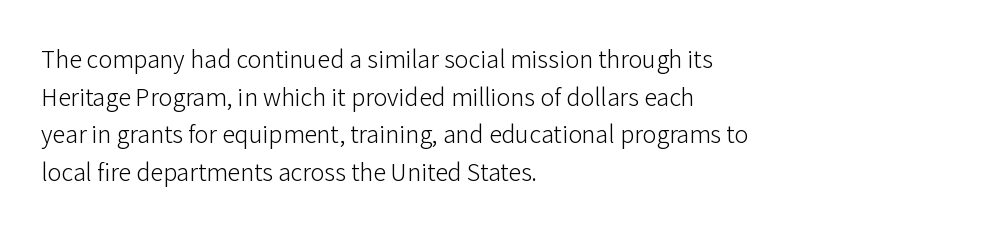
{"italic": "no", "bold": "no", "underline": "no", "align": "left", "line_spacing": "normal", "line_spacing_ratio": 1.45, "letter_spacing": "normal", "letter_spacing_em": 0.0, "glyph_px": 26}
